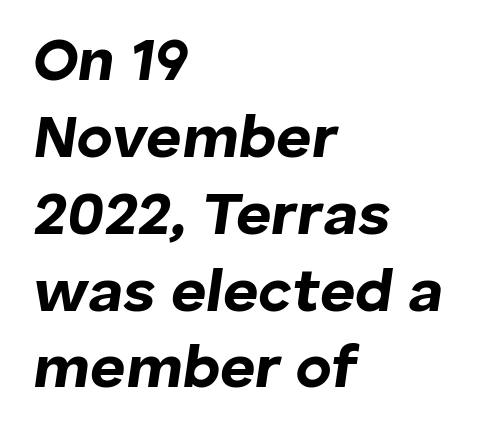
The face used here is rendered with its standard letterfit. In terms of leading, this rendering sits right in the middle. Strong, thick strokes mark this as bold type. Italic: yes, the glyphs are oblique. Spacing verdict: proportional, widths tailored to each character.
